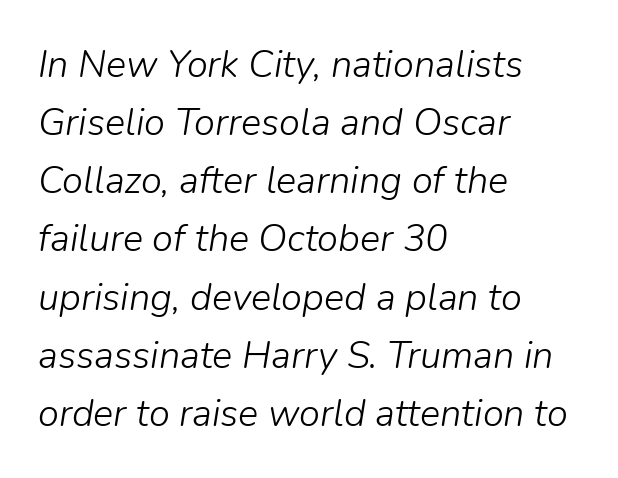
The typography opts for an oblique posture over an upright one. Each letter keeps its own natural width here, so spacing adapts to shape. Notice how the passage keeps a crisp vertical edge on the left only. Evenly set lines give the paragraph a standard silhouette. Words appear dense and cohesive because spacing is normal. Bold? No — there's no thickening of the strokes.
